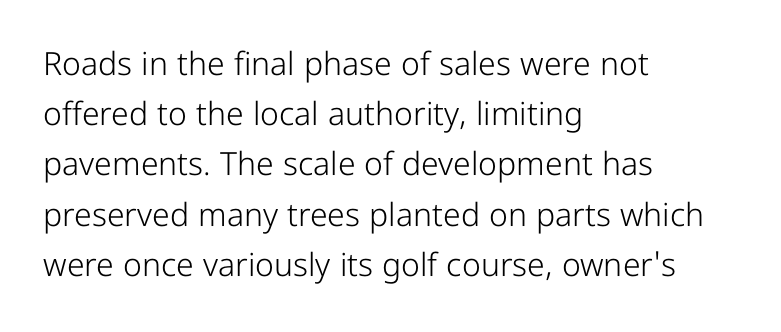
{"serif": "no", "italic": "no", "bold": "no", "weight": "light", "width": "condensed", "stroke_contrast": "low", "x_height": "medium", "monospaced": "no", "underline": "no", "align": "left", "line_spacing": "normal", "line_spacing_ratio": 1.57, "letter_spacing": "normal", "letter_spacing_em": 0.0, "glyph_px": 32}
